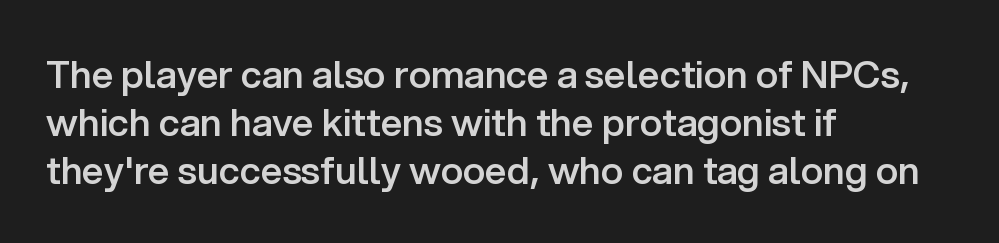
This sample has the flowing, uneven cadence of proportional lettering. Tall strokes in this sample are plumb rather than angled. A student would call this left alignment; a typographer would say flush left, rag right. Glyph-to-glyph distance matches everyday printed text.
